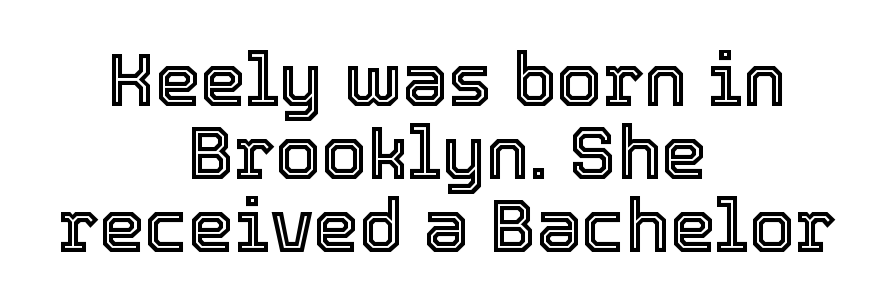
Q: Is the text italic (slanted)? A: No, it is upright.
Q: Is the text underlined? A: No.
Q: How is the paragraph aligned? A: Centered.
Q: Is the spacing between letters normal or unusually wide? A: Normal.
Q: Is the spacing between lines tight, normal or loose? A: Tight.
Q: Width (condensed, normal, or wide)? A: Normal.
Q: x-height? A: Medium.
Q: Monospaced? A: No.
